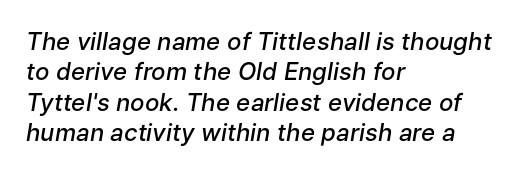
Q: Is the text bold? A: Semi-bold.
Q: Is the text italic (slanted)? A: Yes, it leans right by about 9 degrees.
Q: Is the text underlined? A: No.
Q: How is the paragraph aligned? A: Left-aligned.
Q: Is the spacing between letters normal or unusually wide? A: Normal.
Q: Is the spacing between lines tight, normal or loose? A: Normal.
